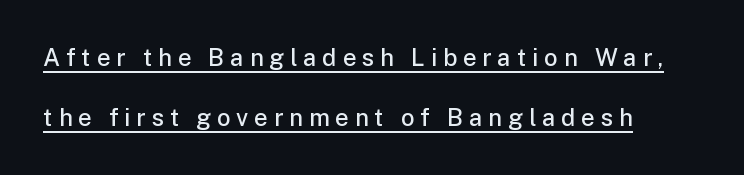
{"italic": "no", "bold": "semi", "underline": "yes", "align": "left", "line_spacing": "loose", "line_spacing_ratio": 2.49, "letter_spacing": "wide", "letter_spacing_em": 0.24, "glyph_px": 24}
